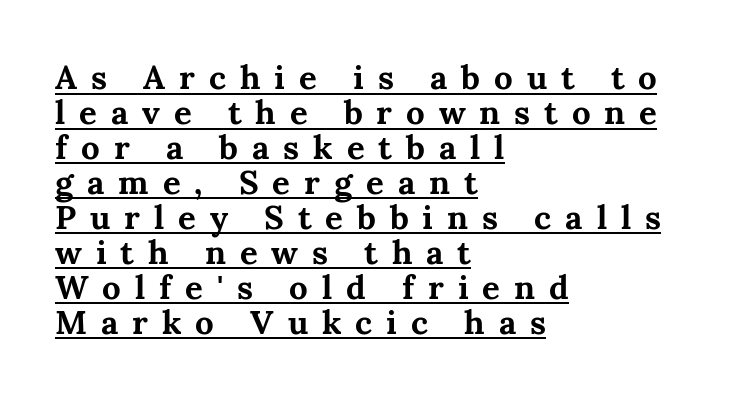
The image shows 33 px bold serif type, upright; set left-aligned, tight line spacing (1.06x), unusually wide letter spacing (+0.42 em), underlined; medium stroke contrast and a medium x-height.
